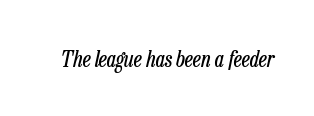
Q: Is the text bold? A: No.
Q: Is the text italic (slanted)? A: Yes, it leans right by about 13 degrees.
Q: Is the text underlined? A: No.
Q: Is the spacing between letters normal or unusually wide? A: Normal.
